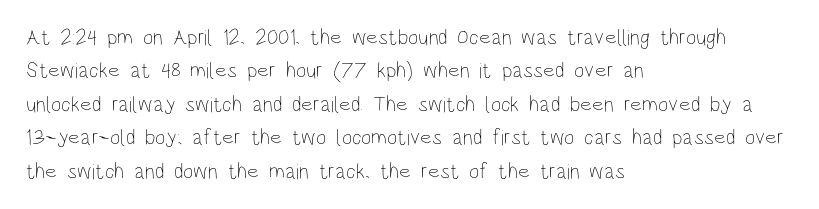
Q: Is the text bold? A: No.
Q: Is the text italic (slanted)? A: No, it is upright.
Q: Is the text underlined? A: No.
Q: How is the paragraph aligned? A: Left-aligned.
Q: Is the spacing between letters normal or unusually wide? A: Normal.
Q: Is the spacing between lines tight, normal or loose? A: Normal.
